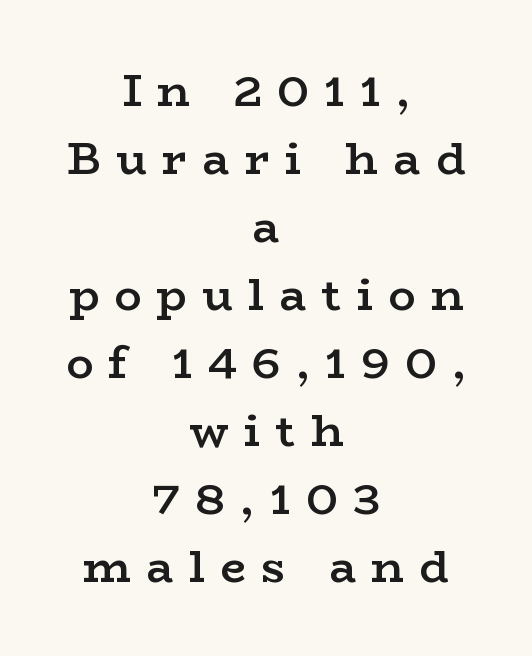
The typeface chosen for these lines features serifs. Is this a fixed-width face? No — the glyphs have proportional, varying widths. The zone under the glyphs is completely vacant. The rows are spaced the way most documents space them.
